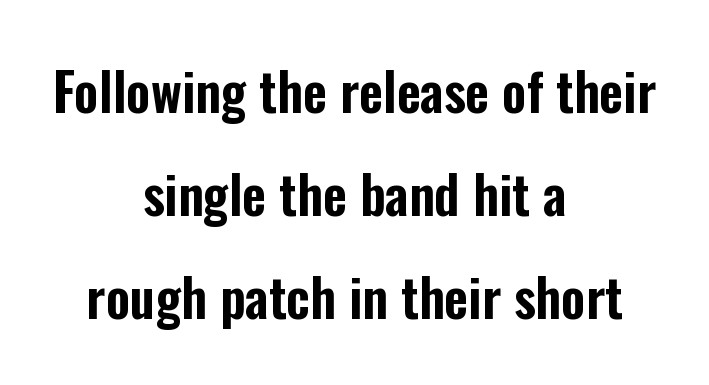
Q: Is the text italic (slanted)? A: No, it is upright.
Q: Is the typeface a serif or a sans-serif typeface? A: Sans-serif.
Q: Is the text underlined? A: No.
Q: How is the paragraph aligned? A: Centered.
Q: Is the spacing between letters normal or unusually wide? A: Normal.
Q: Is the spacing between lines tight, normal or loose? A: Loose.
Q: Width (condensed, normal, or wide)? A: Condensed.
Q: Stroke contrast? A: Low.
Q: x-height? A: Medium.
Q: Monospaced? A: No.
